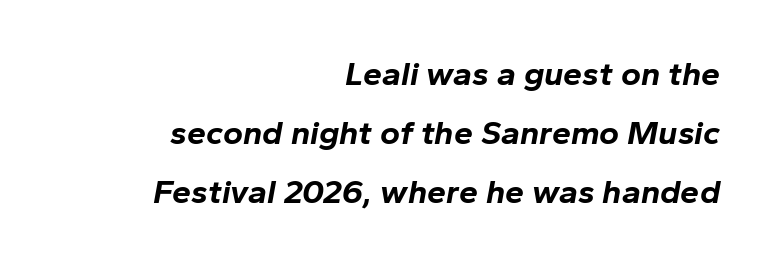
Q: Is the text bold? A: Yes.
Q: Is the text italic (slanted)? A: Yes, it leans right by about 10 degrees.
Q: Is the text underlined? A: No.
Q: How is the paragraph aligned? A: Right-aligned.
Q: Is the spacing between letters normal or unusually wide? A: Normal.
Q: Width (condensed, normal, or wide)? A: Normal.
Q: Stroke contrast? A: Low.
Q: x-height? A: Medium.
Q: Monospaced? A: No.
